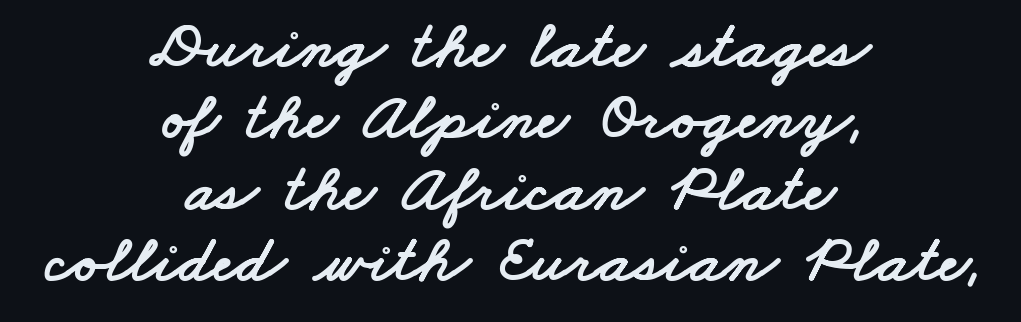
The image shows 68 px wide sans-serif type; set centered, tight line spacing (1.05x), normal letter spacing, not underlined; low stroke contrast and a small x-height.
